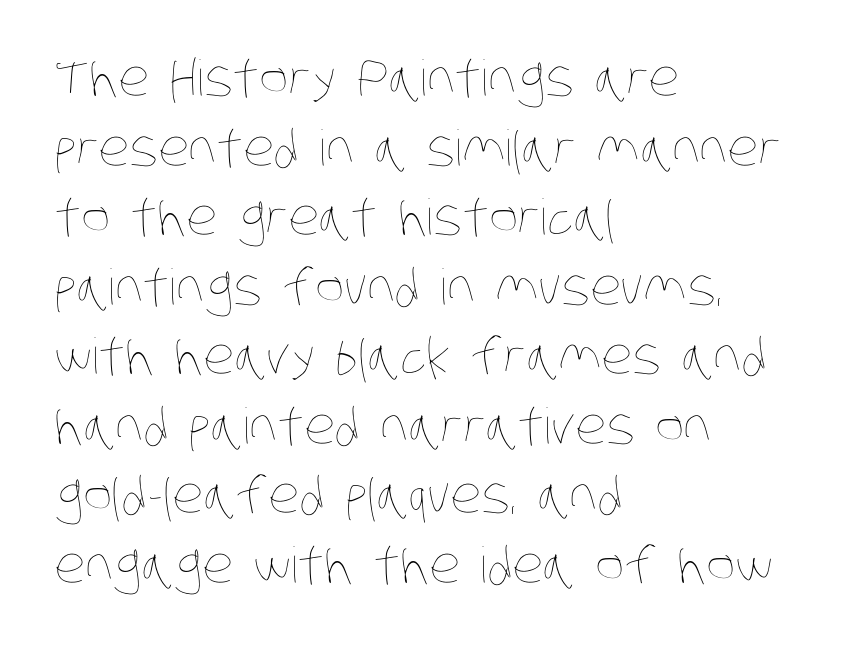
{"bold": "no", "weight": "thin", "width": "condensed", "stroke_contrast": "low", "x_height": "large", "monospaced": "no", "underline": "no", "align": "left", "line_spacing": "normal", "line_spacing_ratio": 1.42, "letter_spacing": "normal", "letter_spacing_em": 0.0, "glyph_px": 49}
